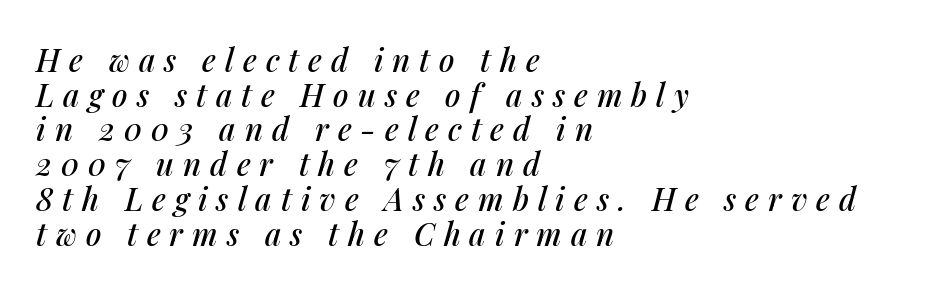
The image shows 31 px text type, italic (leaning right); set left-aligned, tight line spacing (1.12x), unusually wide letter spacing (+0.29 em), not underlined; medium stroke contrast and a medium x-height.
